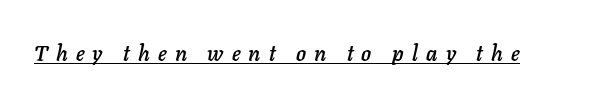
{"italic": "yes", "lean": "right", "slant_degrees": 11, "underline": "yes", "letter_spacing": "wide", "letter_spacing_em": 0.39, "glyph_px": 21}
